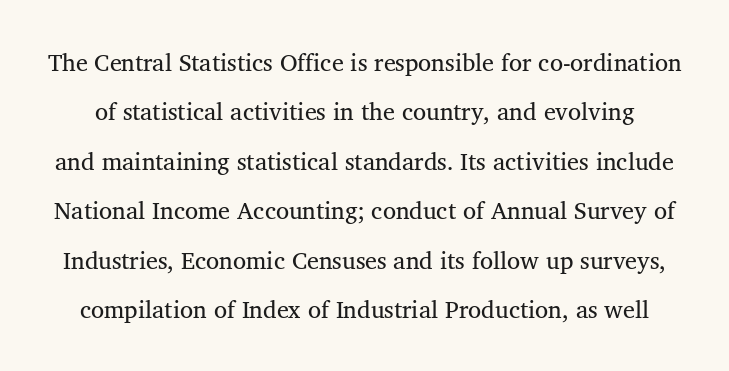
The image shows 24 px text type; set loose line spacing (2.06x), normal letter spacing, not underlined.
